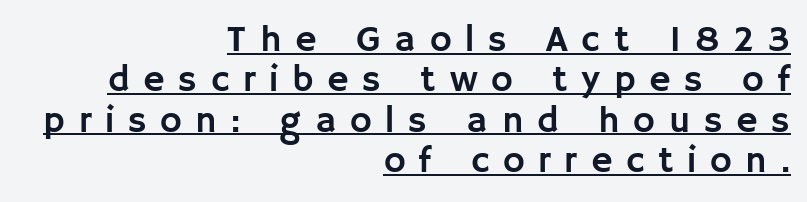
Q: Is the text italic (slanted)? A: No, it is upright.
Q: Is the typeface a serif or a sans-serif typeface? A: Sans-serif.
Q: Is the text underlined? A: Yes.
Q: How is the paragraph aligned? A: Right-aligned.
Q: Is the spacing between letters normal or unusually wide? A: Unusually wide.
Q: Is the spacing between lines tight, normal or loose? A: Tight.
Q: Width (condensed, normal, or wide)? A: Normal.
Q: Stroke contrast? A: Low.
Q: x-height? A: Large.
Q: Monospaced? A: No.
